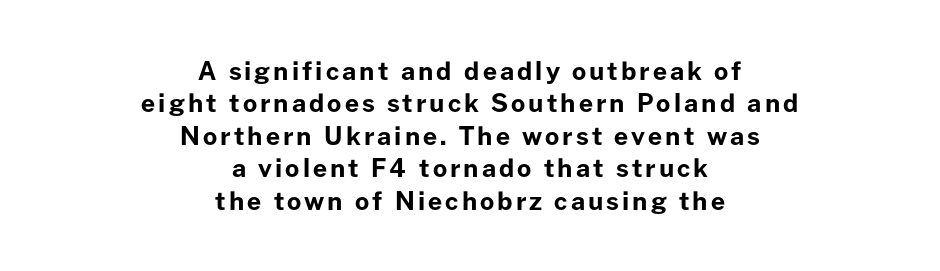
Interline gaps are of average width in this sample. Beneath every word, the page is bare. This is roman type, the default non-slanted kind. The paragraph shown floats in the horizontal middle. Weight: bold.
